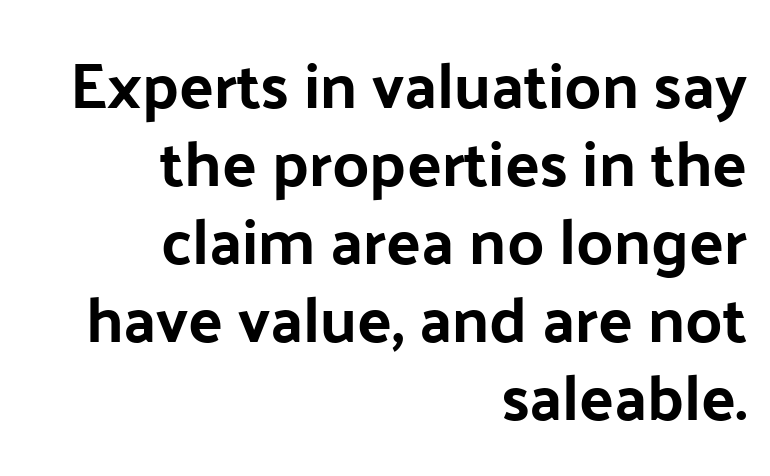
The image shows 64 px sans-serif type, upright; set right-aligned, line spacing 1.22x, normal letter spacing, not underlined; low stroke contrast and a medium x-height.
